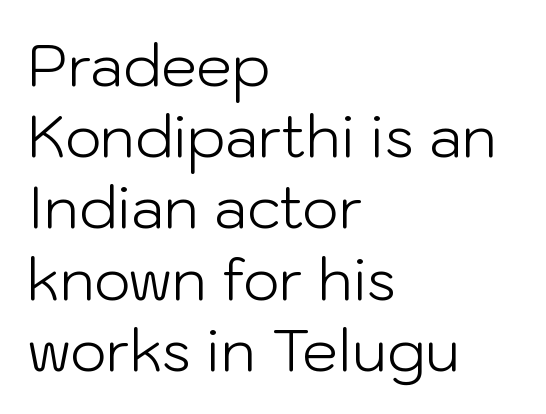
The image shows 57 px light sans-serif type, upright; set left-aligned, normal line spacing (1.25x), normal letter spacing, not underlined; low stroke contrast and a medium x-height.
